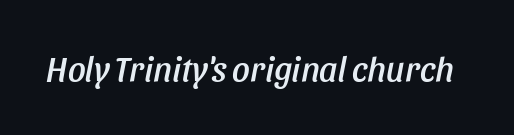
Q: Is the text italic (slanted)? A: Yes, it leans right by about 11 degrees.
Q: Is the text underlined? A: No.
Q: Is the spacing between letters normal or unusually wide? A: Normal.
Q: Width (condensed, normal, or wide)? A: Condensed.
Q: Stroke contrast? A: Low.
Q: x-height? A: Large.
Q: Monospaced? A: No.
